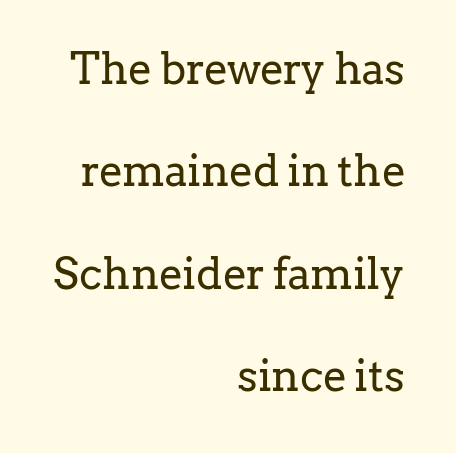
The image shows 43 px regular-weight serif type, upright; set right-aligned, loose line spacing (2.38x), normal letter spacing, not underlined; low stroke contrast and a medium x-height.
